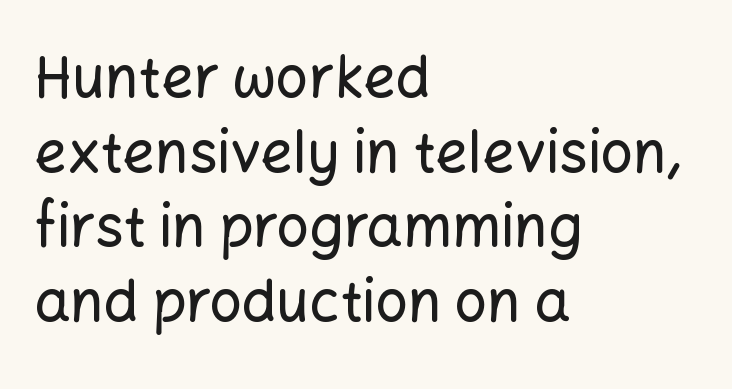
Where is the straight margin? On the left. Just letters on the line, the space beneath them empty. A typesetter would call this proportional, since set widths differ per character. Default kerning and tracking; the words read as compact shapes.
